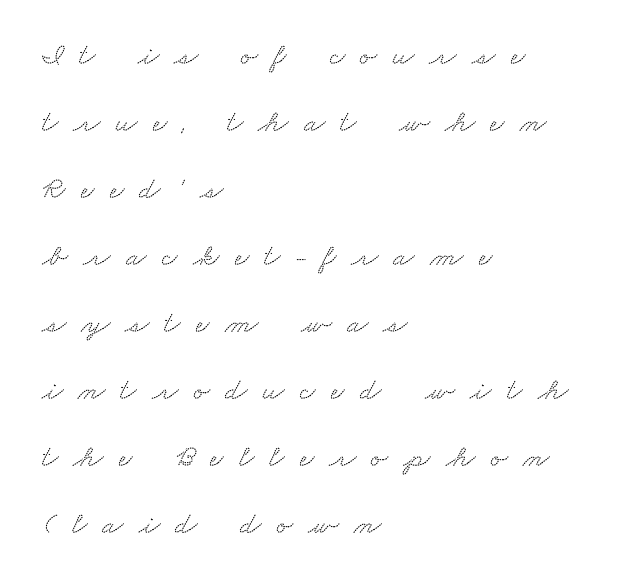
{"serif": "yes", "width": "wide", "stroke_contrast": "low", "x_height": "small", "monospaced": "no", "underline": "no", "align": "left", "line_spacing": "loose", "line_spacing_ratio": 2.16, "letter_spacing": "wide", "letter_spacing_em": 0.49, "glyph_px": 31}
